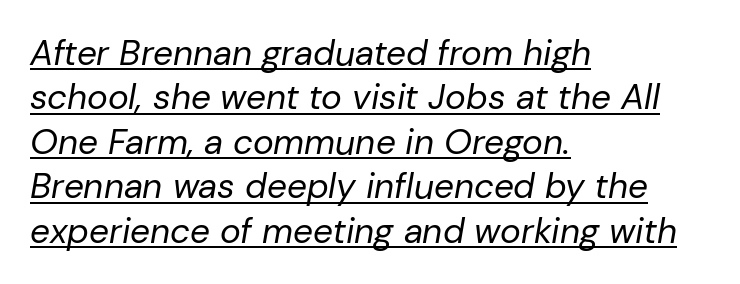
Is there an underline? Yes — a line sits under the letters. The passage shown is typed in a proportional face where columns would drift. The compositor pushed each line to the left boundary. The passage shown is not bold in any degree. How would I describe the line gaps? Plain and ordinary. In terms of letterspacing, this is plain default setting.
